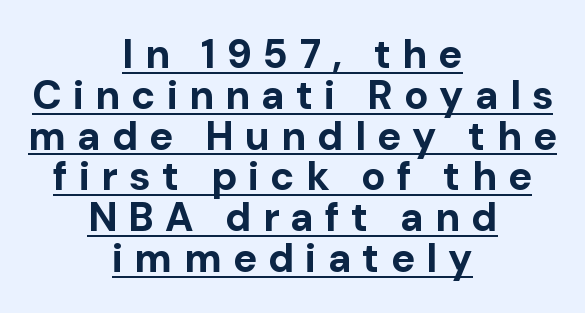
The image shows 40 px bold sans-serif type, upright; set centered, tight line spacing (1.02x), unusually wide letter spacing (+0.28 em), underlined; low stroke contrast and a medium x-height.
